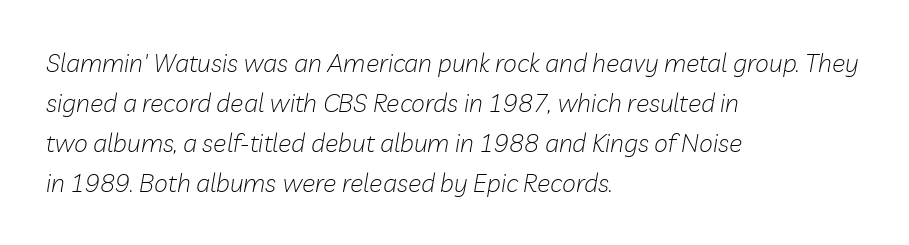
Q: Is the text bold? A: No.
Q: Is the text italic (slanted)? A: Yes, it leans right by about 10 degrees.
Q: Is the text underlined? A: No.
Q: How is the paragraph aligned? A: Left-aligned.
Q: Is the spacing between letters normal or unusually wide? A: Normal.
Q: Is the spacing between lines tight, normal or loose? A: Normal.
